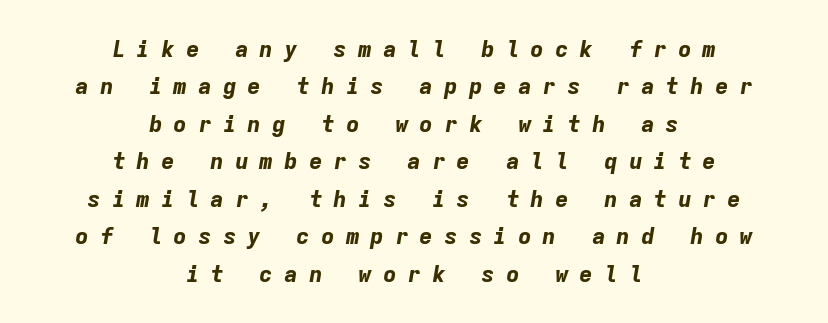
Decoration check: the copy has no underline. There is plenty of visible air inserted between adjacent glyphs. The passage shown is emphatically bold. The typesetter chose a symmetrical, centered arrangement here. A typesetter would mark this as italic. How would I describe the line gaps? Plain and ordinary.
